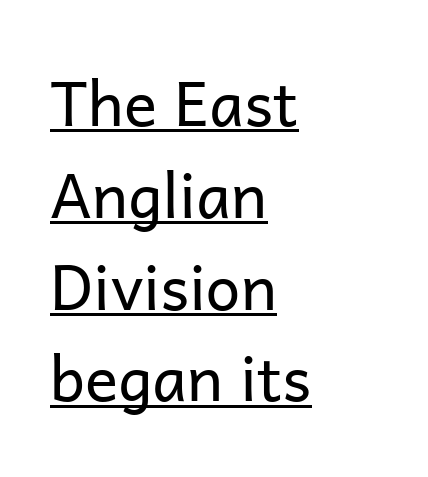
The image shows 62 px regular-weight sans-serif type, upright; set left-aligned, normal line spacing (1.48x), normal letter spacing, underlined; low stroke contrast and a medium x-height.
